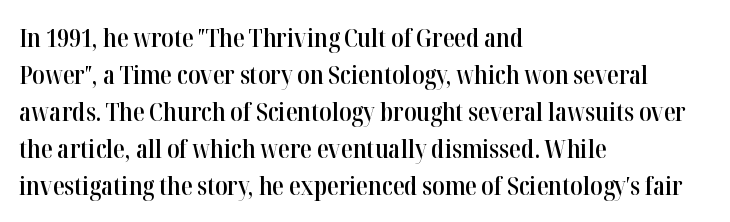
{"italic": "no", "bold": "semi", "underline": "no", "align": "left", "line_spacing": "normal", "line_spacing_ratio": 1.42, "letter_spacing": "normal", "letter_spacing_em": 0.0, "glyph_px": 26}
